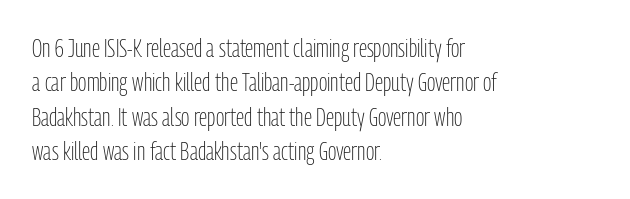
The image shows 25 px text type, upright; set left-aligned, normal line spacing (1.38x), normal letter spacing, not underlined.
